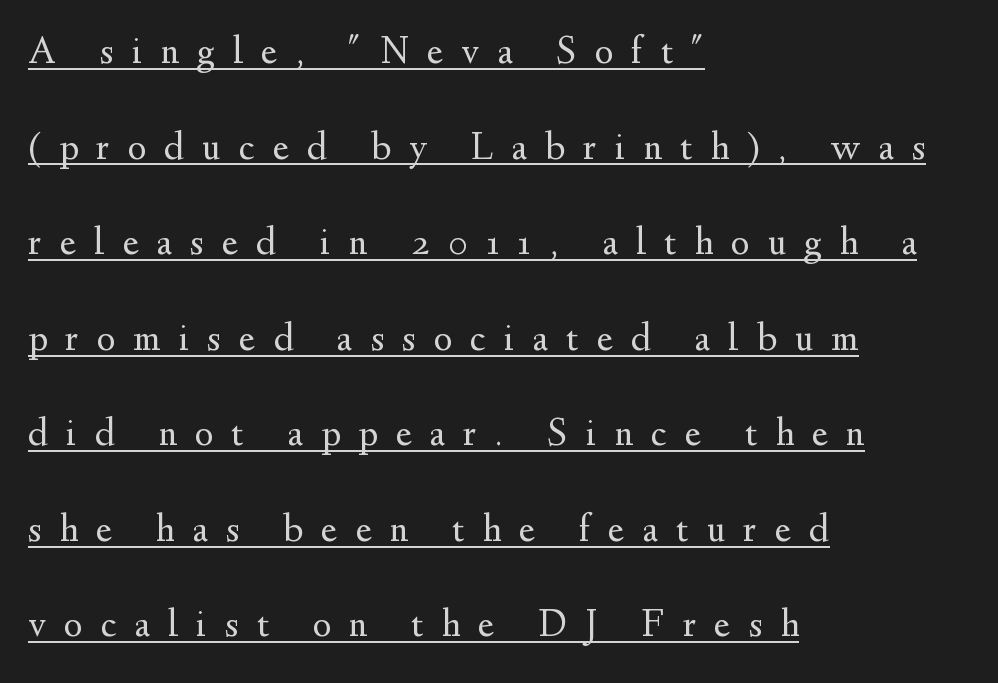
Q: Is the text bold? A: No.
Q: Is the text italic (slanted)? A: No, it is upright.
Q: Is the typeface a serif or a sans-serif typeface? A: Serif.
Q: Is the text underlined? A: Yes.
Q: How is the paragraph aligned? A: Left-aligned.
Q: Is the spacing between letters normal or unusually wide? A: Unusually wide.
Q: Is the spacing between lines tight, normal or loose? A: Loose.
Q: Width (condensed, normal, or wide)? A: Normal.
Q: Stroke contrast? A: Medium.
Q: x-height? A: Small.
Q: Monospaced? A: No.
